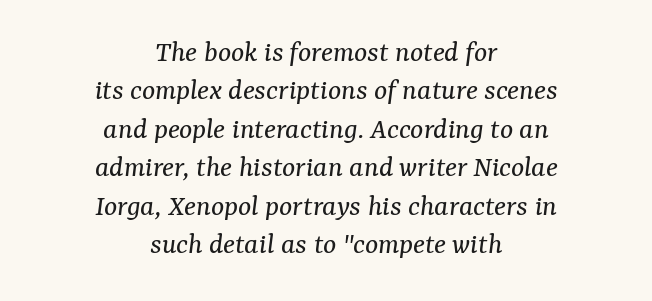
Q: Is the text bold? A: No.
Q: Is the text italic (slanted)? A: Yes, it leans right by about 7 degrees.
Q: Is the typeface a serif or a sans-serif typeface? A: Serif.
Q: Is the text underlined? A: No.
Q: How is the paragraph aligned? A: Centered.
Q: Is the spacing between letters normal or unusually wide? A: Normal.
Q: Width (condensed, normal, or wide)? A: Normal.
Q: Stroke contrast? A: Medium.
Q: x-height? A: Medium.
Q: Monospaced? A: No.
